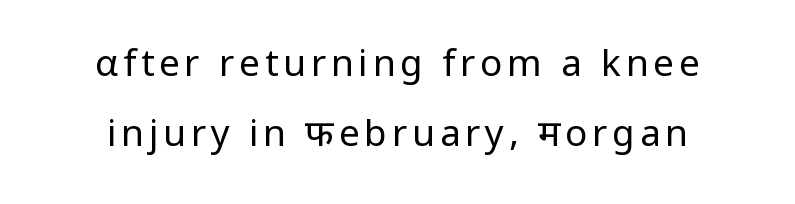
Does the type have serifs? No, each stem ends abruptly. A light-to-regular cut is what we see here. The space beneath each line is pristine and unruled. Varying glyph widths throughout — classic text-font behaviour.
